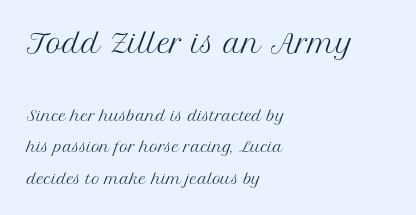
{"bold": "no", "underline": "no", "align": "left", "line_spacing": "loose", "line_spacing_ratio": 2.26, "letter_spacing": "normal", "letter_spacing_em": 0.0, "larger_block": "first", "size_ratio": 1.86, "glyph_px": 26}
